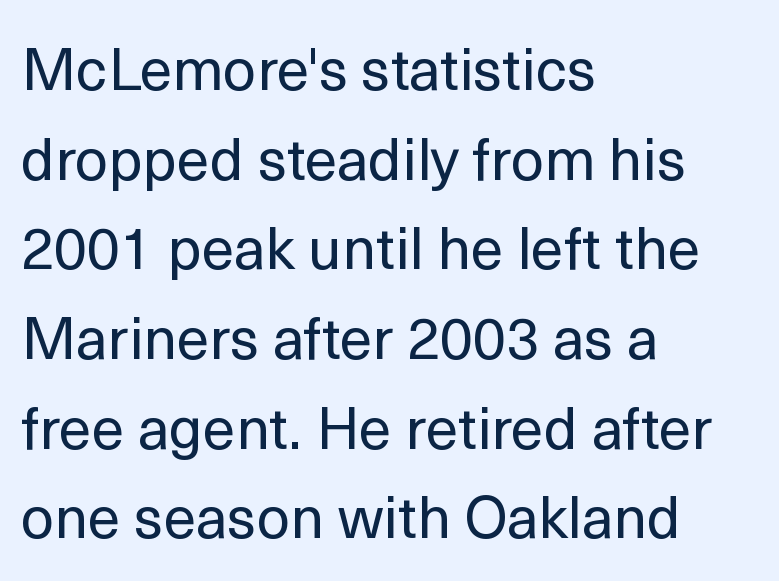
The image shows 59 px regular-weight sans-serif type, upright; set left-aligned, normal line spacing (1.52x), normal letter spacing, not underlined; a medium x-height.
